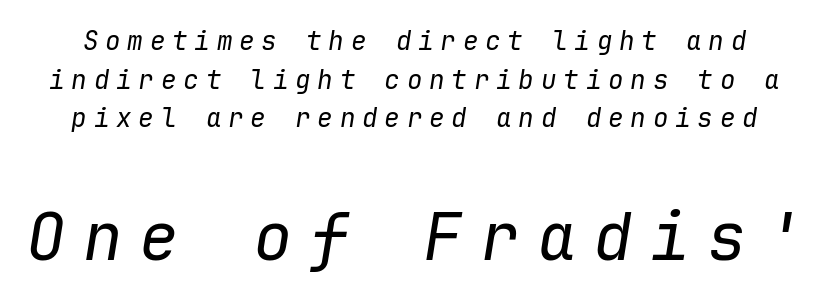
{"italic": "yes", "lean": "right", "slant_degrees": 9, "bold": "no", "weight": "regular", "width": "normal", "stroke_contrast": "low", "x_height": "medium", "monospaced": "yes", "underline": "no", "line_spacing": "normal", "line_spacing_ratio": 1.49, "letter_spacing": "wide", "letter_spacing_em": 0.26, "larger_block": "second", "size_ratio": 2.54, "glyph_px": 66}
